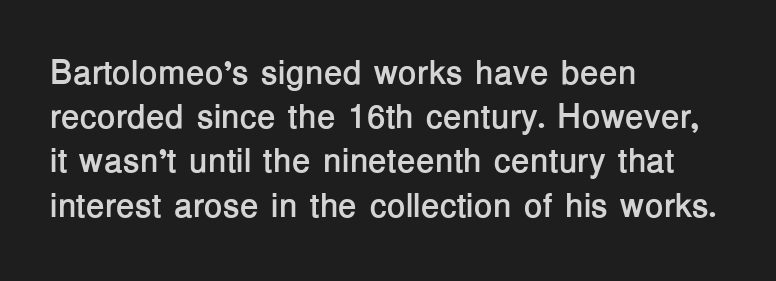
The image shows 34 px semibold sans-serif type, upright; set left-aligned, normal line spacing (1.3x), normal letter spacing, not underlined; low stroke contrast and a medium x-height.
